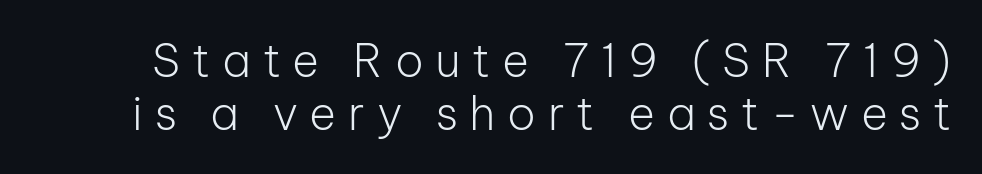
{"serif": "no", "italic": "no", "bold": "no", "weight": "light", "width": "normal", "stroke_contrast": "low", "x_height": "medium", "monospaced": "no", "underline": "no", "line_spacing": "tight", "line_spacing_ratio": 1.15, "letter_spacing": "wide", "letter_spacing_em": 0.25, "glyph_px": 46}
